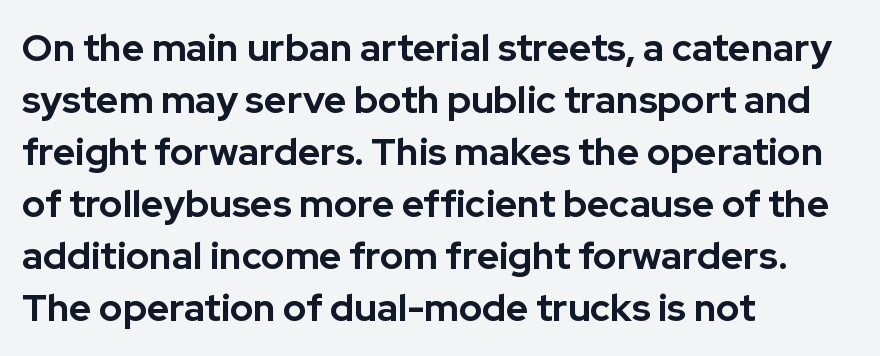
{"serif": "no", "italic": "no", "bold": "yes", "weight": "bold", "width": "normal", "stroke_contrast": "low", "x_height": "medium", "monospaced": "no", "underline": "no", "align": "left", "line_spacing": "normal", "line_spacing_ratio": 1.37, "letter_spacing": "normal", "letter_spacing_em": 0.0, "glyph_px": 38}
